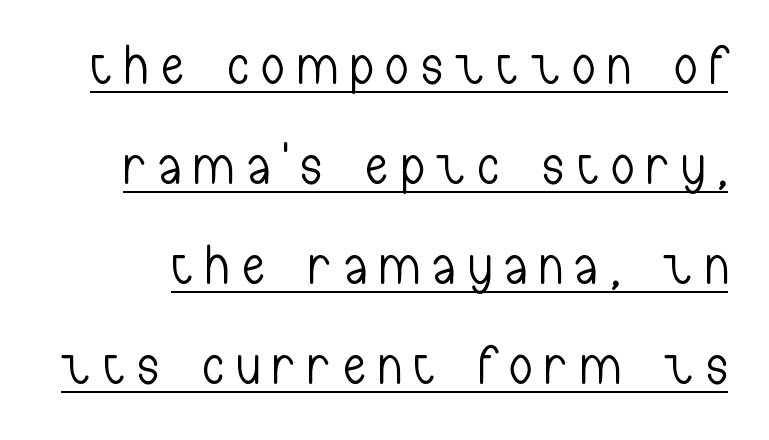
{"serif": "no", "italic": "no", "bold": "no", "weight": "light", "width": "condensed", "stroke_contrast": "low", "x_height": "medium", "monospaced": "no", "underline": "yes", "line_spacing_ratio": 1.82, "letter_spacing": "wide", "letter_spacing_em": 0.25, "glyph_px": 55}
